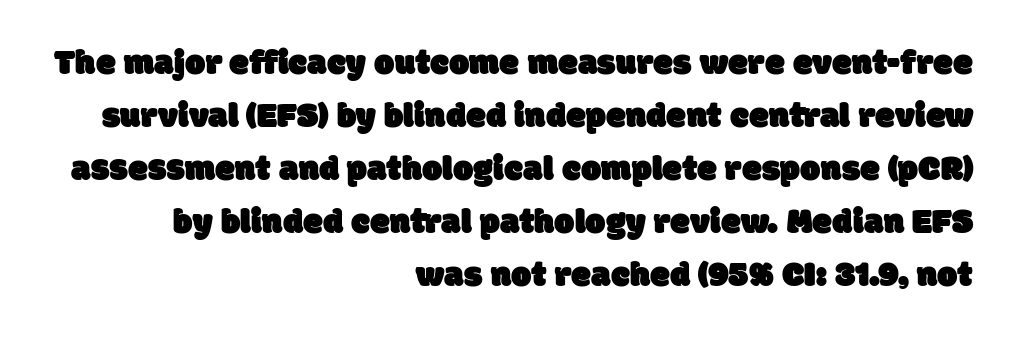
Typographically, this falls in the sans-serif category. The type is set solid horizontally, with unmodified tracking. Layout note: lines flush right. Character widths vary here, with narrow letters taking less room than wide ones.
